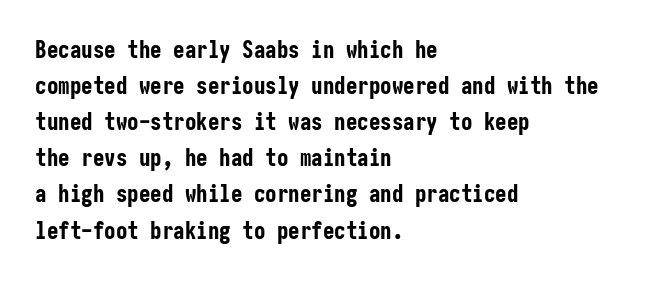
Q: Is the text bold? A: Yes.
Q: Is the text italic (slanted)? A: No, it is upright.
Q: Is the text underlined? A: No.
Q: How is the paragraph aligned? A: Left-aligned.
Q: Is the spacing between letters normal or unusually wide? A: Normal.
Q: Is the spacing between lines tight, normal or loose? A: Normal.
